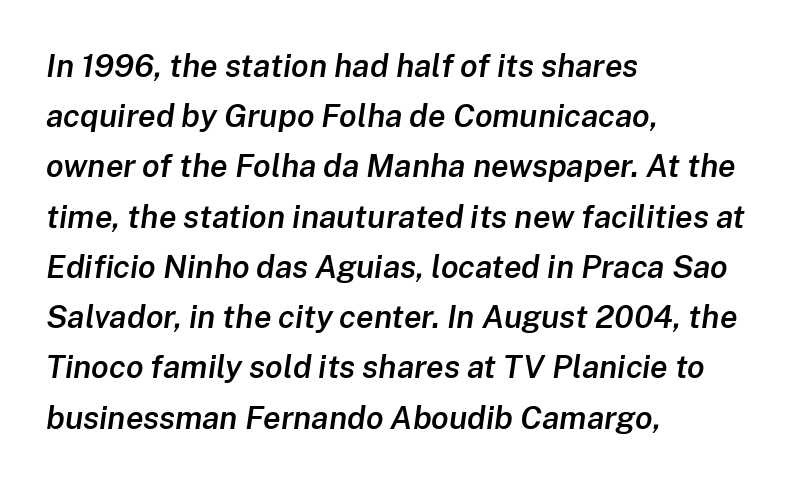
The image shows 32 px semibold type, italic (leaning right); set left-aligned, normal line spacing (1.57x), normal letter spacing, not underlined; low stroke contrast and a medium x-height.
